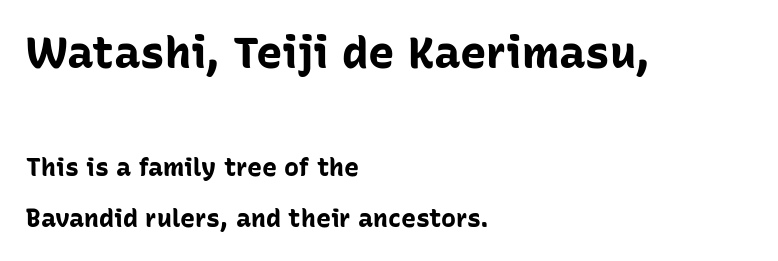
{"serif": "no", "italic": "no", "bold": "yes", "weight": "bold", "width": "normal", "stroke_contrast": "low", "x_height": "medium", "monospaced": "no", "underline": "no", "align": "left", "line_spacing": "loose", "line_spacing_ratio": 2.06, "letter_spacing": "normal", "letter_spacing_em": 0.0, "larger_block": "first", "size_ratio": 1.76, "glyph_px": 44}
